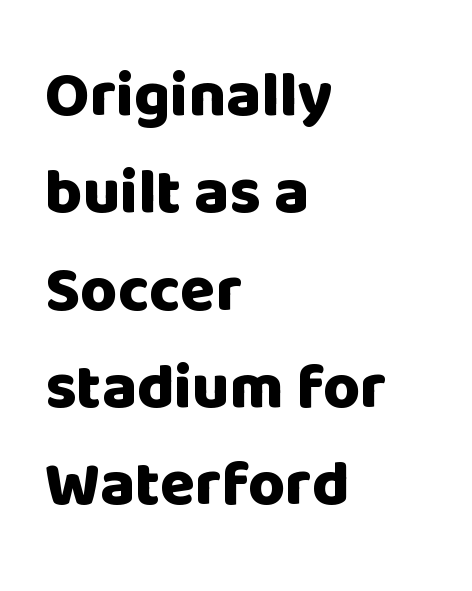
Q: Is the text bold? A: Yes.
Q: Is the text italic (slanted)? A: No, it is upright.
Q: Is the typeface a serif or a sans-serif typeface? A: Sans-serif.
Q: Is the text underlined? A: No.
Q: How is the paragraph aligned? A: Left-aligned.
Q: Is the spacing between letters normal or unusually wide? A: Normal.
Q: Is the spacing between lines tight, normal or loose? A: Normal.
Q: Width (condensed, normal, or wide)? A: Normal.
Q: Stroke contrast? A: Low.
Q: x-height? A: Large.
Q: Monospaced? A: No.
